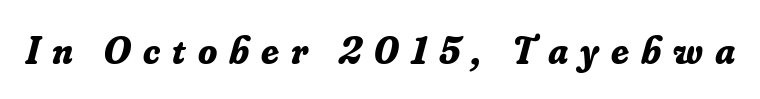
{"serif": "yes", "italic": "yes", "lean": "right", "slant_degrees": 16, "bold": "yes", "weight": "bold", "width": "normal", "stroke_contrast": "low", "x_height": "small", "monospaced": "no", "underline": "no", "letter_spacing": "wide", "letter_spacing_em": 0.31, "glyph_px": 39}
